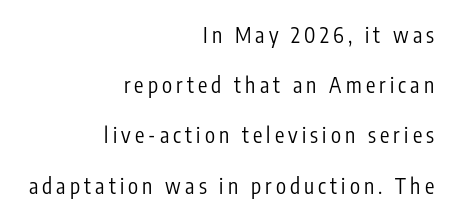
{"italic": "no", "bold": "no", "underline": "no", "align": "right", "line_spacing": "loose", "line_spacing_ratio": 2.39, "letter_spacing": "wide", "letter_spacing_em": 0.2, "glyph_px": 21}
